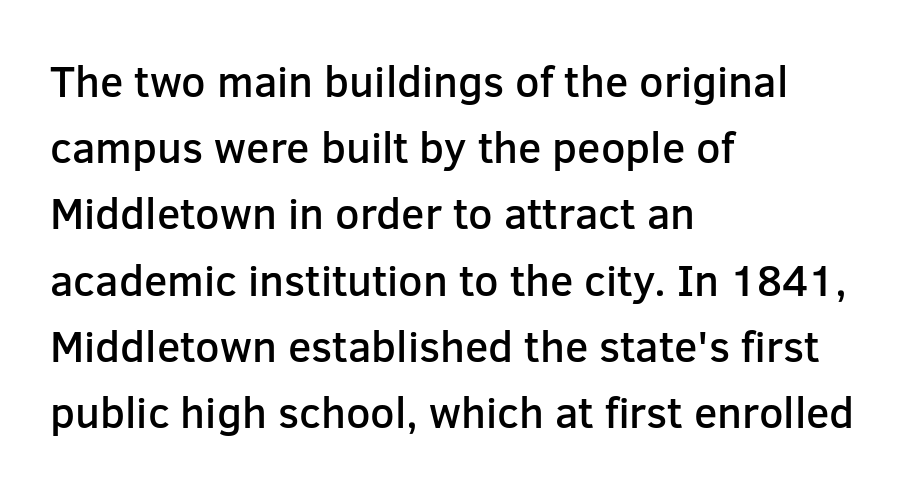
Q: Is the text bold? A: Semi-bold.
Q: Is the text italic (slanted)? A: No, it is upright.
Q: Is the typeface a serif or a sans-serif typeface? A: Sans-serif.
Q: Is the text underlined? A: No.
Q: How is the paragraph aligned? A: Left-aligned.
Q: Is the spacing between letters normal or unusually wide? A: Normal.
Q: Is the spacing between lines tight, normal or loose? A: Normal.
Q: Width (condensed, normal, or wide)? A: Normal.
Q: Stroke contrast? A: Low.
Q: x-height? A: Medium.
Q: Monospaced? A: No.
